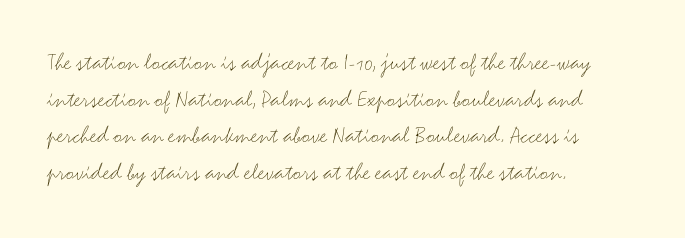
{"bold": "no", "underline": "no", "align": "left", "line_spacing": "normal", "line_spacing_ratio": 1.47, "letter_spacing": "normal", "letter_spacing_em": 0.0, "glyph_px": 25}
